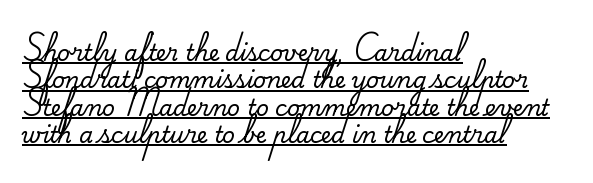
Horizontally, the lines are justified to the leading edge only. Each line of the rendering has a horizontal stroke beneath the glyphs. The type is set solid horizontally, with unmodified tracking.
